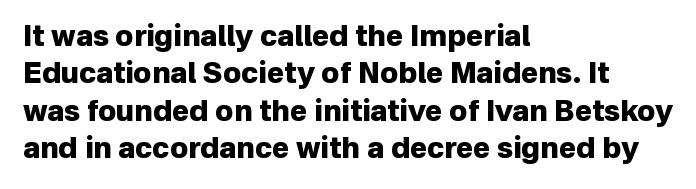
{"serif": "no", "italic": "no", "bold": "yes", "weight": "heavy", "width": "normal", "stroke_contrast": "low", "x_height": "medium", "monospaced": "no", "underline": "no", "align": "left", "line_spacing": "normal", "line_spacing_ratio": 1.29, "letter_spacing": "normal", "letter_spacing_em": 0.0, "glyph_px": 29}
